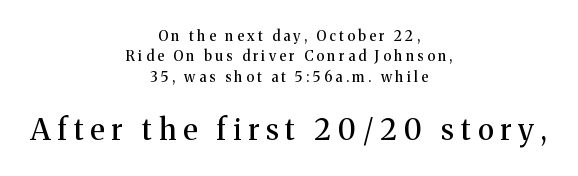
{"serif": "yes", "italic": "no", "width": "normal", "stroke_contrast": "medium", "x_height": "medium", "monospaced": "no", "underline": "no", "align": "center", "line_spacing": "normal", "line_spacing_ratio": 1.45, "letter_spacing": "wide", "letter_spacing_em": 0.24, "larger_block": "second", "size_ratio": 2.07, "glyph_px": 29}
